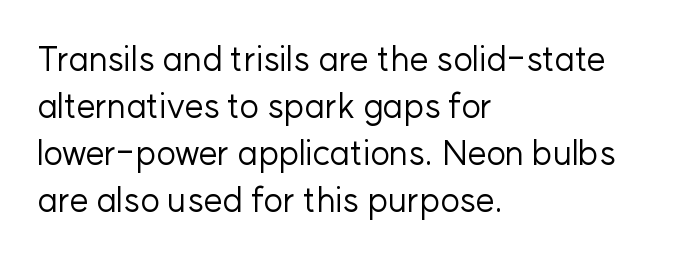
The image shows 34 px regular-weight sans-serif type, upright; set left-aligned, normal line spacing (1.38x), normal letter spacing, not underlined; low stroke contrast and a medium x-height.
